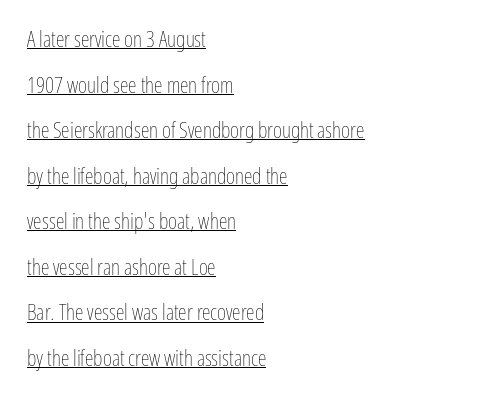
Q: Is the text bold? A: No.
Q: Is the text italic (slanted)? A: No, it is upright.
Q: Is the text underlined? A: Yes.
Q: How is the paragraph aligned? A: Left-aligned.
Q: Is the spacing between letters normal or unusually wide? A: Normal.
Q: Is the spacing between lines tight, normal or loose? A: Loose.
